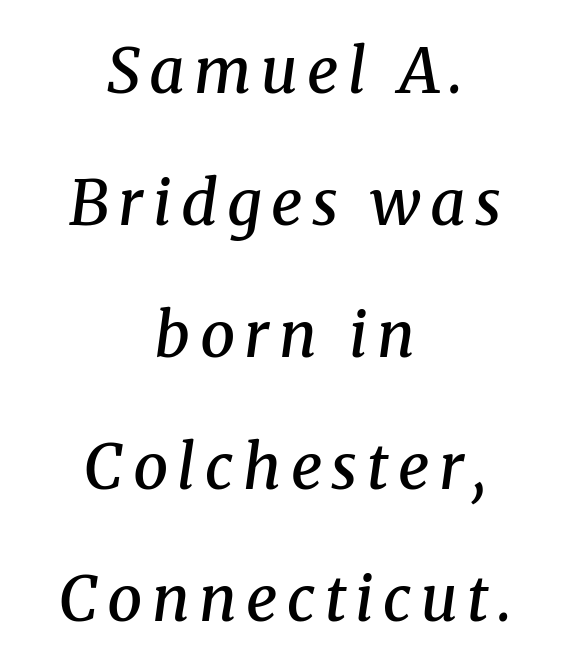
The image shows 62 px semibold serif type, italic (leaning right); set centered, loose line spacing (2.13x), not underlined; medium stroke contrast and a medium x-height.
